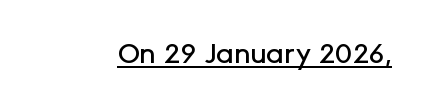
Q: Is the text italic (slanted)? A: No, it is upright.
Q: Is the typeface a serif or a sans-serif typeface? A: Sans-serif.
Q: Is the text underlined? A: Yes.
Q: Is the spacing between letters normal or unusually wide? A: Normal.
Q: Width (condensed, normal, or wide)? A: Normal.
Q: Stroke contrast? A: Low.
Q: x-height? A: Medium.
Q: Monospaced? A: No.
